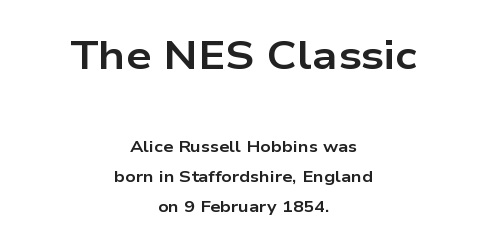
The image shows 40 px bold, wide sans-serif type, upright; set centered, line spacing 1.88x, normal letter spacing, not underlined; the first (top) block is 2.5x larger; low stroke contrast and a medium x-height.
